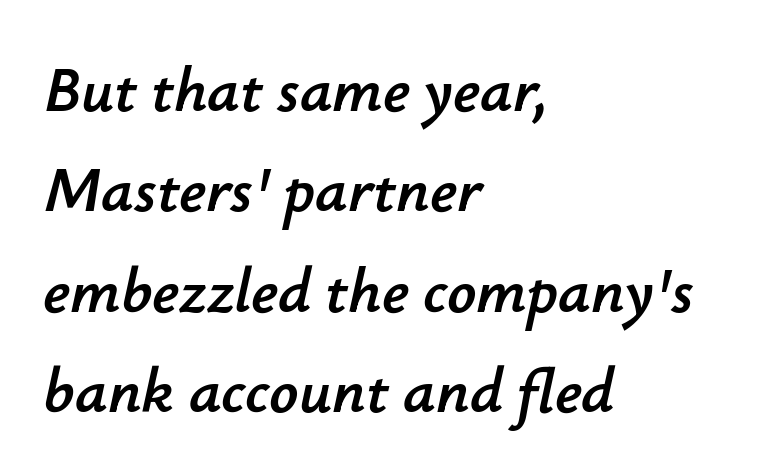
{"italic": "yes", "lean": "right", "slant_degrees": 12, "width": "normal", "stroke_contrast": "low", "x_height": "small", "monospaced": "no", "underline": "no", "align": "left", "line_spacing": "normal", "line_spacing_ratio": 1.57, "letter_spacing": "normal", "letter_spacing_em": 0.0, "glyph_px": 64}
